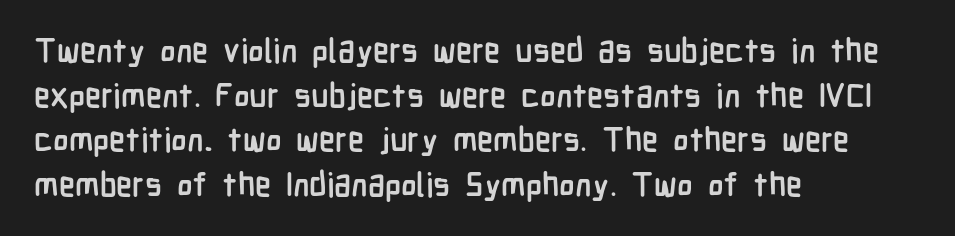
{"serif": "no", "italic": "no", "bold": "yes", "weight": "semibold", "width": "condensed", "stroke_contrast": "low", "x_height": "medium", "monospaced": "no", "underline": "no", "align": "left", "line_spacing": "normal", "line_spacing_ratio": 1.35, "letter_spacing": "normal", "letter_spacing_em": 0.0, "glyph_px": 33}
